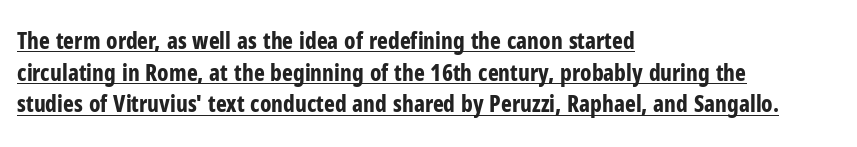
Q: Is the text bold? A: Yes.
Q: Is the text italic (slanted)? A: No, it is upright.
Q: Is the text underlined? A: Yes.
Q: How is the paragraph aligned? A: Left-aligned.
Q: Is the spacing between letters normal or unusually wide? A: Normal.
Q: Is the spacing between lines tight, normal or loose? A: Normal.
